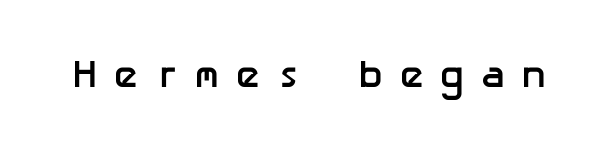
In terms of letterspacing, this is a distinctly airy, spread setting. Unlike a traditional serif, this face leaves its strokes unadorned. Italic: no, the glyphs are upright roman. A dark, heavy texture on the line: the type is bold. Check under the words: just untouched page.
